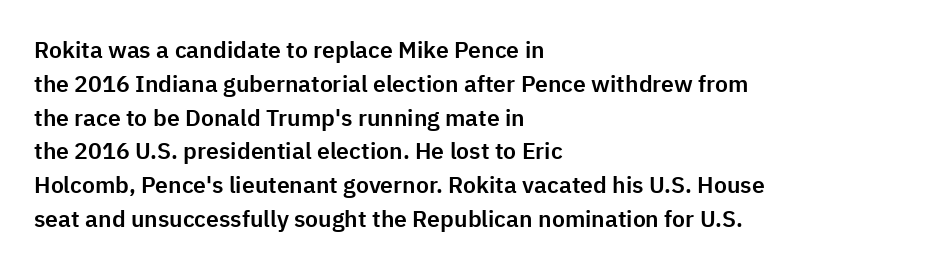
{"italic": "no", "underline": "no", "align": "left", "line_spacing": "normal", "line_spacing_ratio": 1.47, "letter_spacing": "normal", "letter_spacing_em": 0.0, "glyph_px": 23}
